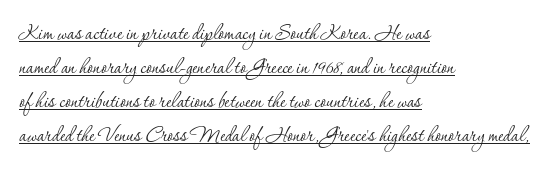
{"bold": "no", "underline": "yes", "align": "left", "line_spacing": "normal", "line_spacing_ratio": 1.31, "letter_spacing": "normal", "letter_spacing_em": 0.0, "glyph_px": 26}
